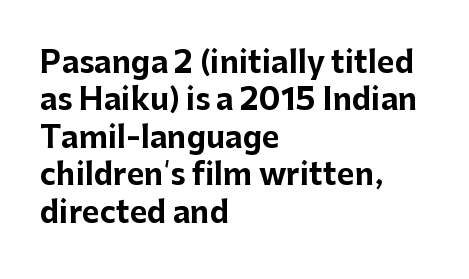
{"serif": "no", "italic": "no", "bold": "yes", "weight": "bold", "width": "normal", "stroke_contrast": "low", "x_height": "medium", "monospaced": "no", "underline": "no", "align": "left", "line_spacing": "normal", "line_spacing_ratio": 1.25, "letter_spacing": "normal", "letter_spacing_em": 0.0, "glyph_px": 30}
